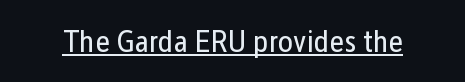
{"serif": "no", "italic": "no", "bold": "no", "weight": "regular", "width": "condensed", "stroke_contrast": "low", "x_height": "medium", "monospaced": "no", "underline": "yes", "letter_spacing": "normal", "letter_spacing_em": 0.0, "glyph_px": 32}
